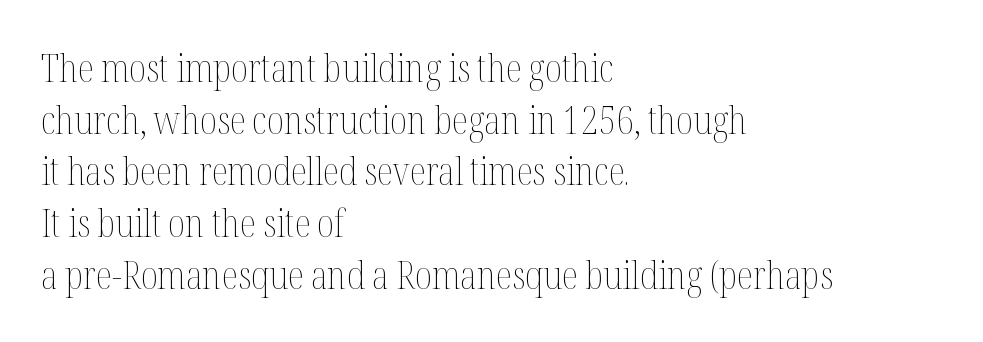
Q: Is the text bold? A: No.
Q: Is the text italic (slanted)? A: No, it is upright.
Q: Is the text underlined? A: No.
Q: How is the paragraph aligned? A: Left-aligned.
Q: Is the spacing between letters normal or unusually wide? A: Normal.
Q: Is the spacing between lines tight, normal or loose? A: Normal.
Q: Width (condensed, normal, or wide)? A: Condensed.
Q: Stroke contrast? A: Medium.
Q: x-height? A: Medium.
Q: Monospaced? A: No.
